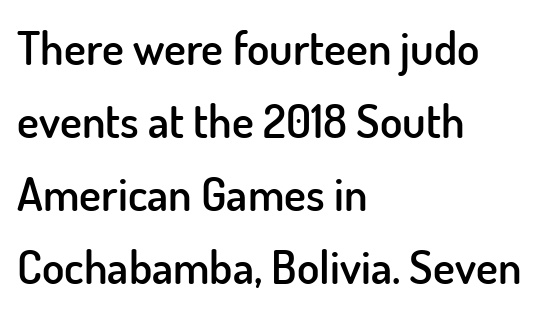
{"serif": "no", "italic": "no", "bold": "semi", "weight": "semibold", "width": "normal", "stroke_contrast": "low", "x_height": "small", "monospaced": "no", "underline": "no", "align": "left", "line_spacing": "normal", "line_spacing_ratio": 1.59, "letter_spacing": "normal", "letter_spacing_em": 0.0, "glyph_px": 46}
